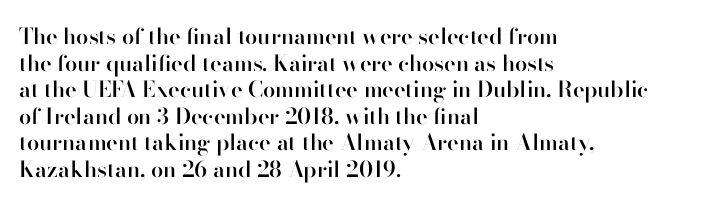
No word sits above an underline. The setting favours the left margin, as ordinary paragraphs usually do. This is the in-between weight designers call semibold or demi. This is the regular roman posture of the typeface. Observe the ordinary spacing: letters are neighbours, not strangers.
